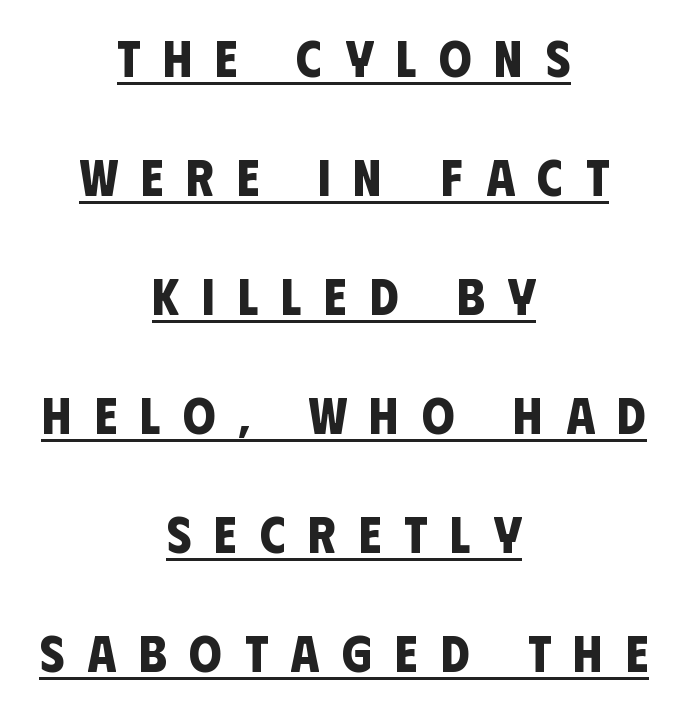
Q: Is the text bold? A: Yes.
Q: Is the typeface a serif or a sans-serif typeface? A: Sans-serif.
Q: Is the text underlined? A: Yes.
Q: How is the paragraph aligned? A: Centered.
Q: Is the spacing between letters normal or unusually wide? A: Unusually wide.
Q: Is the spacing between lines tight, normal or loose? A: Loose.
Q: Width (condensed, normal, or wide)? A: Condensed.
Q: Stroke contrast? A: Low.
Q: x-height? A: Large.
Q: Monospaced? A: No.
